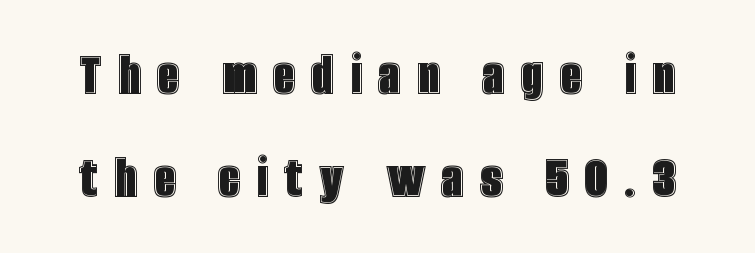
Inter-character spacing is expanded well beyond the font's built-in metrics. Rows of type keep a routine distance in the vertical direction. These lines are rendered in a variable-pitch font. Upright lettering throughout. The baseline area is clear.
